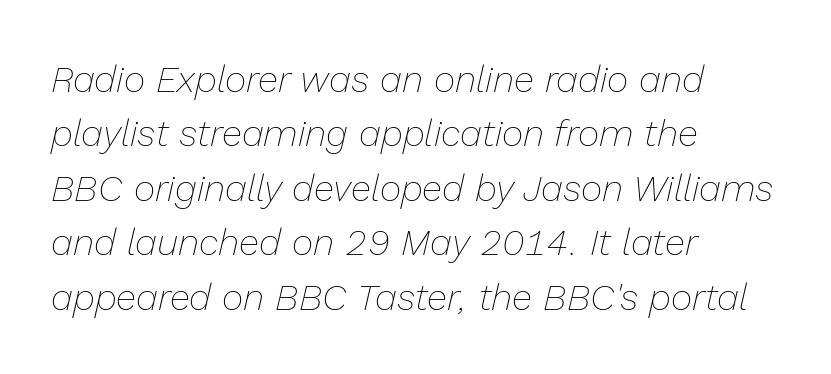
{"italic": "yes", "lean": "right", "slant_degrees": 13, "bold": "no", "weight": "thin", "width": "normal", "stroke_contrast": "low", "x_height": "medium", "monospaced": "no", "underline": "no", "align": "left", "line_spacing": "normal", "line_spacing_ratio": 1.47, "letter_spacing": "normal", "letter_spacing_em": 0.0, "glyph_px": 37}
